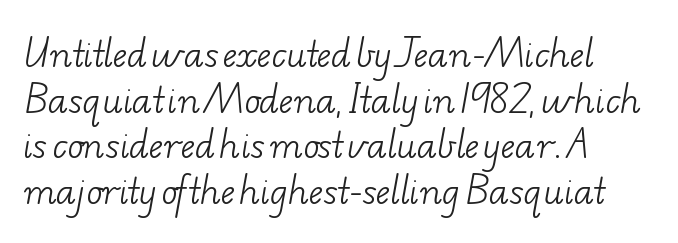
The image shows 34 px light, wide serif type; set left-aligned, normal line spacing (1.34x), normal letter spacing, not underlined; low stroke contrast and a small x-height.
